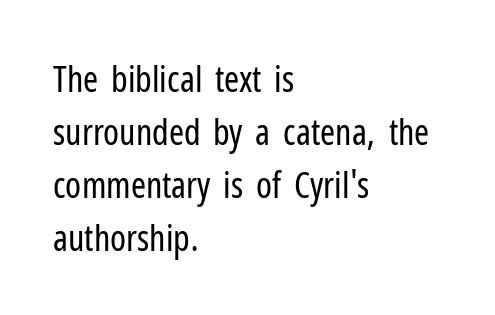
The letterforms sit shoulder to shoulder at normal distance. Do the characters align in a grid? No, the font is proportional. Honestly, there is no underline to notice here at all. Bold? No — there's no thickening of the strokes. Visually the block forms a straight wall on the left and a jagged coastline on the right. Vertical strokes here are truly vertical.
